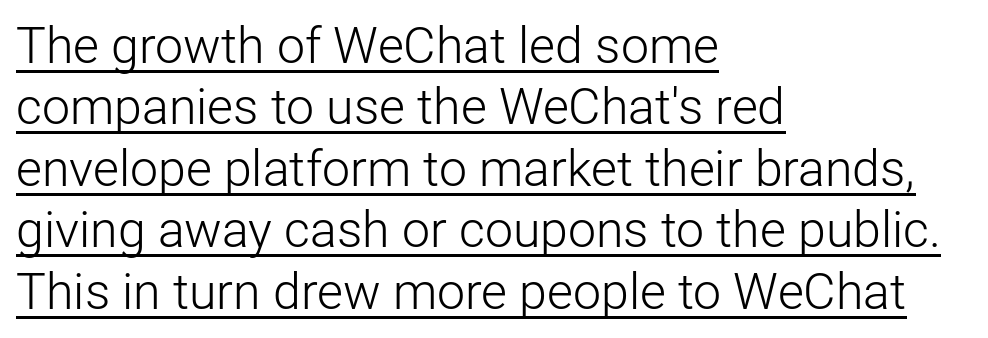
The image shows 50 px light sans-serif type, upright; set left-aligned, line spacing 1.23x, normal letter spacing, underlined; low stroke contrast and a medium x-height.
